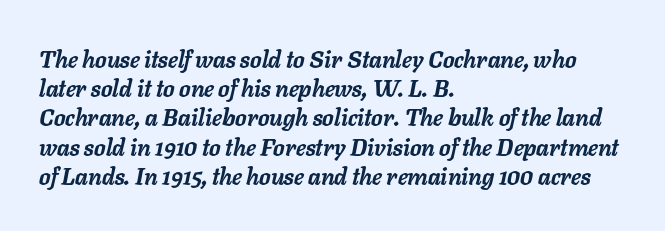
Q: Is the text bold? A: Yes.
Q: Is the text italic (slanted)? A: Yes, it leans right by about 11 degrees.
Q: Is the text underlined? A: No.
Q: How is the paragraph aligned? A: Left-aligned.
Q: Is the spacing between letters normal or unusually wide? A: Normal.
Q: Is the spacing between lines tight, normal or loose? A: Normal.
